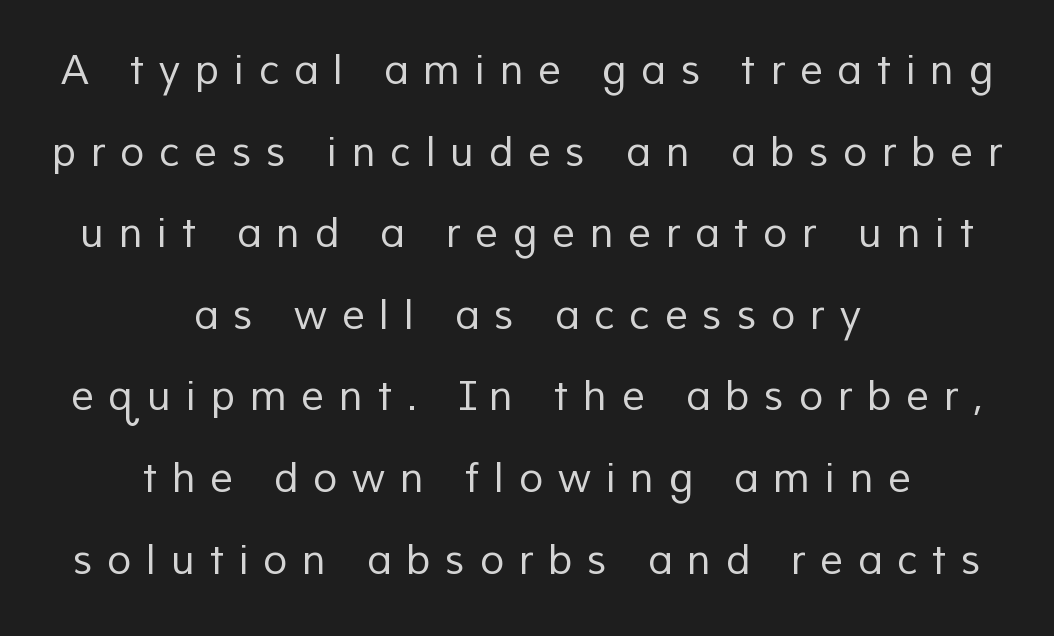
The image shows 40 px regular-weight sans-serif type; set centered, loose line spacing (2.04x), unusually wide letter spacing (+0.37 em), not underlined; low stroke contrast and a medium x-height.
